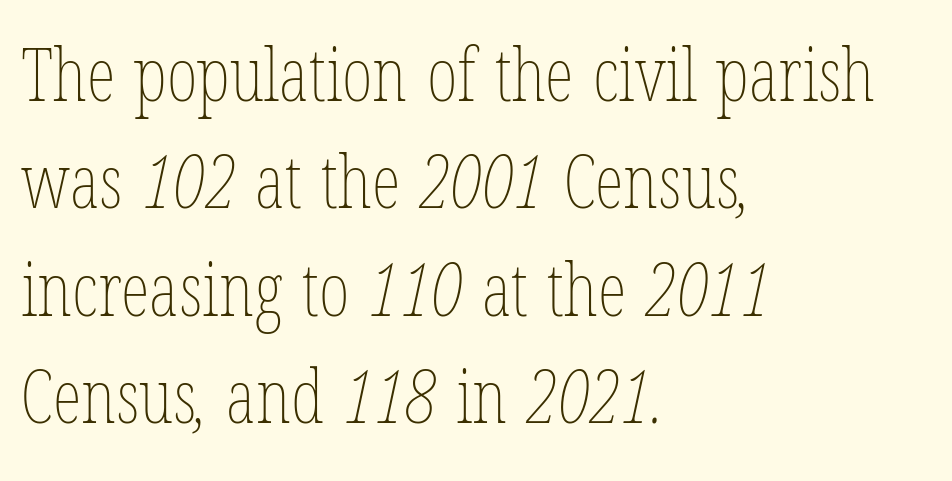
{"bold": "no", "weight": "thin", "width": "condensed", "stroke_contrast": "low", "x_height": "medium", "monospaced": "no", "underline": "no", "align": "left", "line_spacing": "normal", "line_spacing_ratio": 1.45, "letter_spacing": "normal", "letter_spacing_em": 0.0, "glyph_px": 74}
